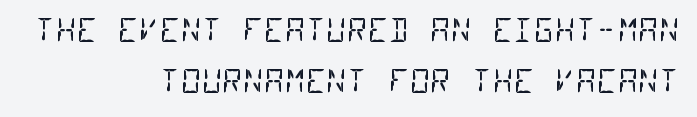
The passage shown is typed in a monospace face where columns stay perfectly aligned. Clear beneath every line of the passage. Normally led — the rows are evenly, conventionally spaced. Typographically, this falls in the sans-serif category.
